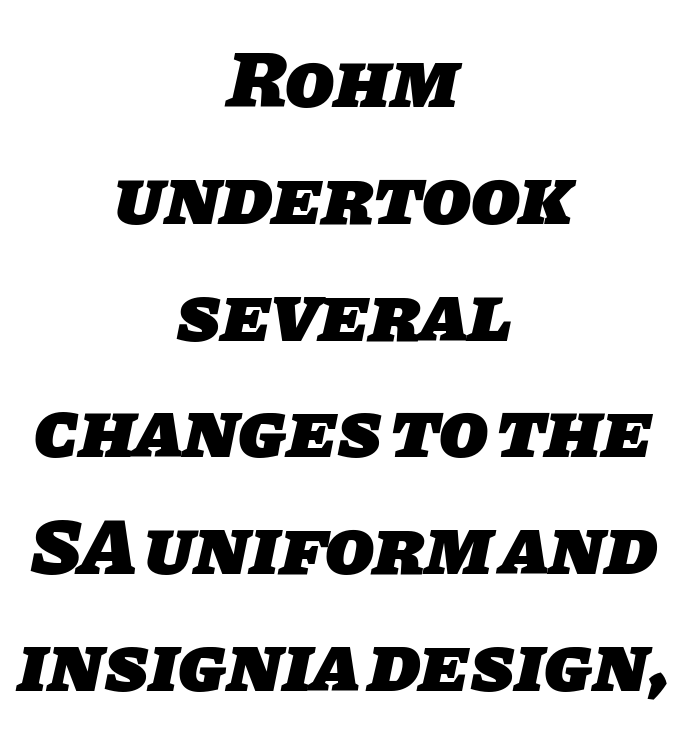
The image shows 80 px heavy type; set centered, normal line spacing (1.46x), normal letter spacing, not underlined; low stroke contrast and a large x-height.
